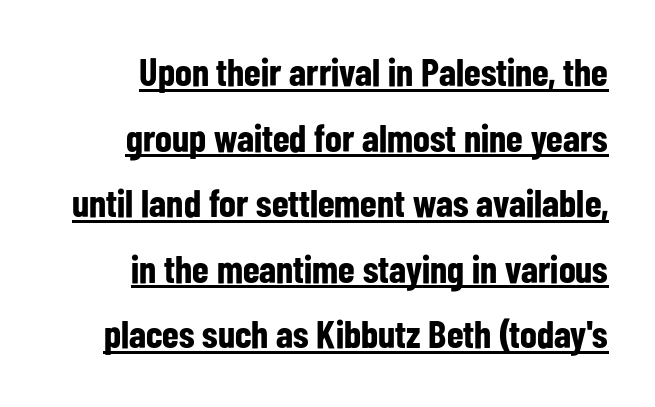
These lines are composed in type without serifs. In terms of posture, this sample is upright. The tracking reads as untouched default to a designer's eye. Does a line run under the words? Yes, clearly. In terms of weight, the rendering is a true, heavy bold.
